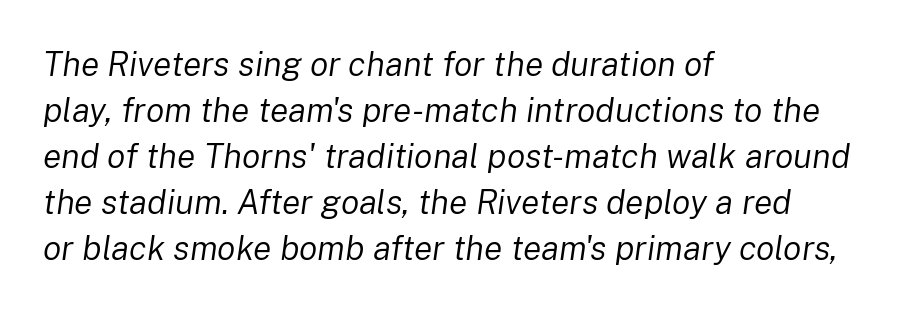
The image shows 34 px regular-weight type, italic (leaning right); set left-aligned, normal line spacing (1.35x), normal letter spacing, not underlined; low stroke contrast and a medium x-height.
